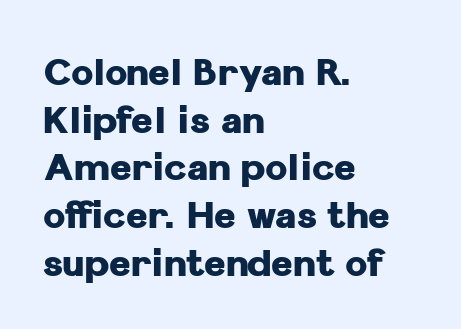
The image shows 37 px heavy sans-serif type, upright; set left-aligned, normal line spacing (1.29x), normal letter spacing, not underlined; low stroke contrast and a medium x-height.
